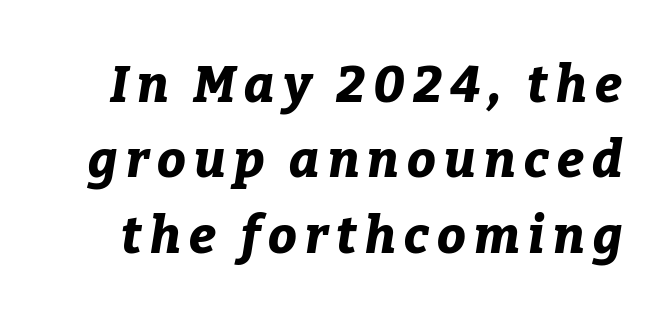
The image shows 51 px bold type, italic (leaning right); set normal line spacing (1.48x), not underlined; low stroke contrast and a medium x-height.
